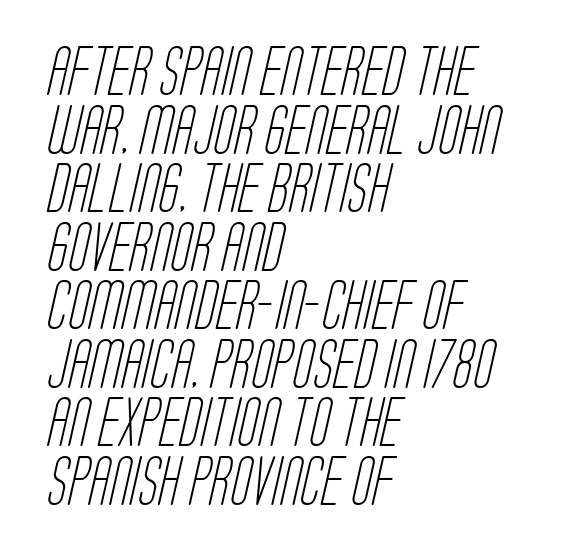
These lines are rendered in a variable-pitch font. The glyphs are unaccompanied by any horizontal stroke below them. Is the letter spacing exaggerated? No — it looks like the ordinary default. Nothing heavy about these letters — not bold at all.
